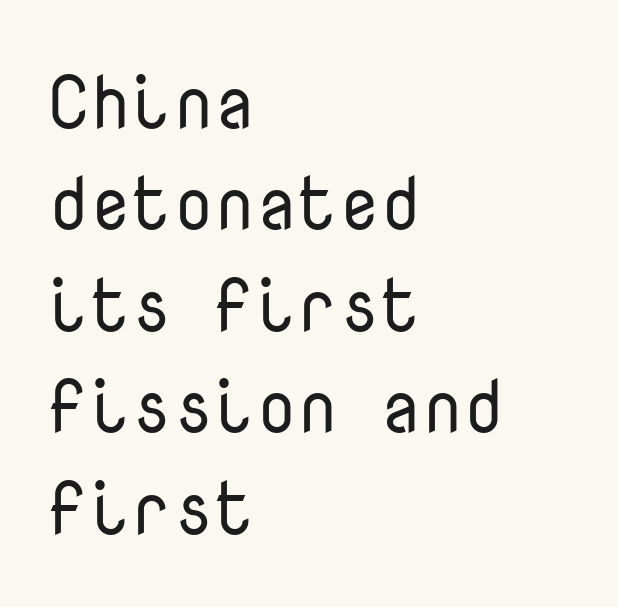
Does the leading feel generous? No, just average. The rendering keeps characters at their native spacing. The face used here is monospaced, like something from a code editor. The passage shown is not underscored anywhere. The characters display no serif detailing; their extremities are plain. Tall strokes in this sample are plumb rather than angled.
